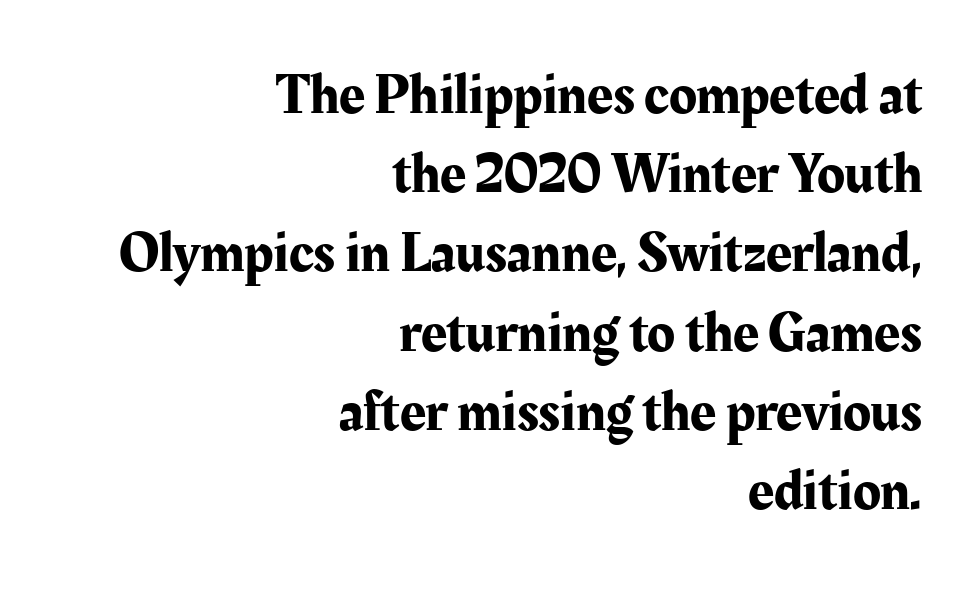
The rows are spaced the way most documents space them. Think of a printed novel: that variable character pitch is what you see here. The passage shown is not underscored anywhere. The rendering anchors every line to the right-hand side.
